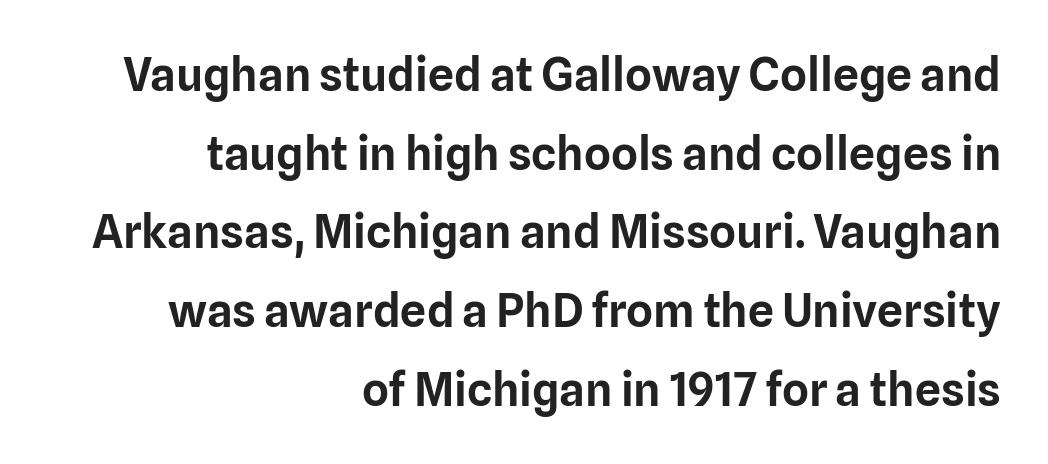
The image shows 46 px sans-serif type, upright; set right-aligned, line spacing 1.71x, normal letter spacing, not underlined; low stroke contrast and a medium x-height.
